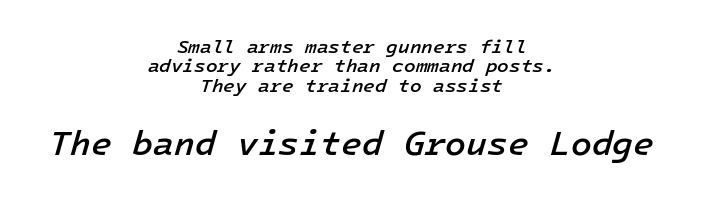
{"italic": "yes", "lean": "right", "slant_degrees": 16, "bold": "semi", "weight": "semibold", "width": "normal", "stroke_contrast": "low", "x_height": "medium", "underline": "no", "align": "center", "line_spacing": "tight", "line_spacing_ratio": 1.02, "letter_spacing": "normal", "letter_spacing_em": 0.0, "larger_block": "second", "size_ratio": 1.79, "glyph_px": 34}
